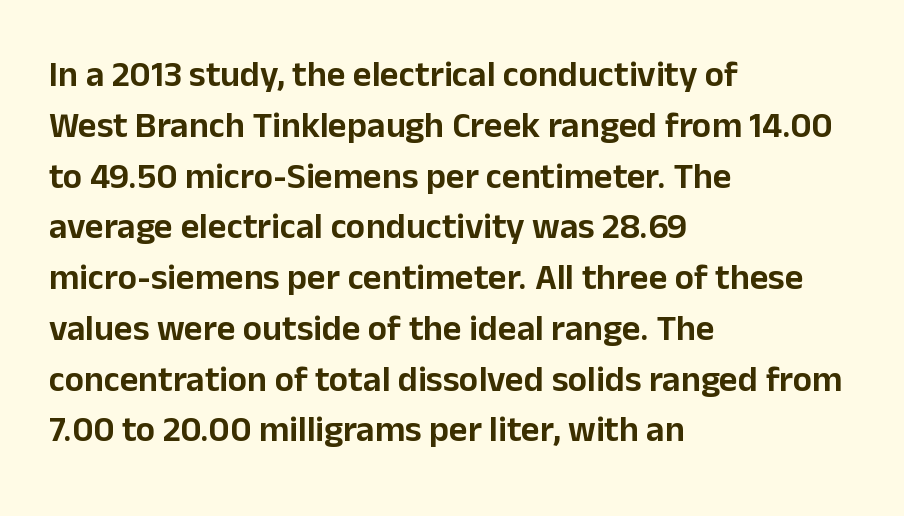
These lines sit exactly where default settings would place them. A typesetter would call this zero additional tracking. The glyphs are unaccompanied by any horizontal stroke below them. You could not count columns in this text — the font is proportionally spaced. Classification — sans serif. Every character sits straight up, as roman type does.
